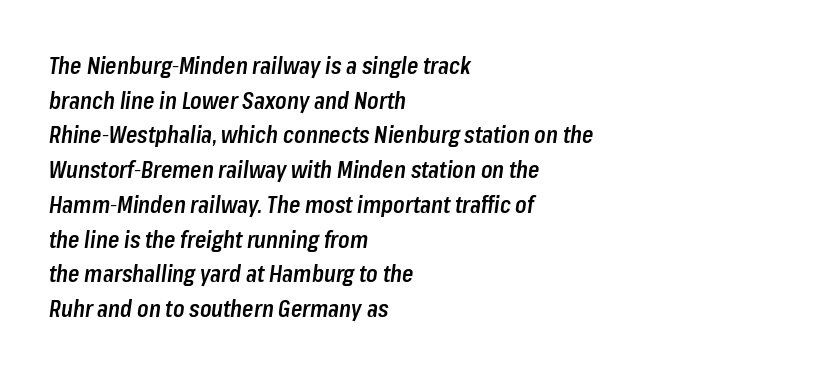
Has an underline been added? It has not. Successive baselines arrive at the customary interval. Caption: multi-line text, flush left, ragged right. These lines keep a tight, regular rhythm from letter to letter.
